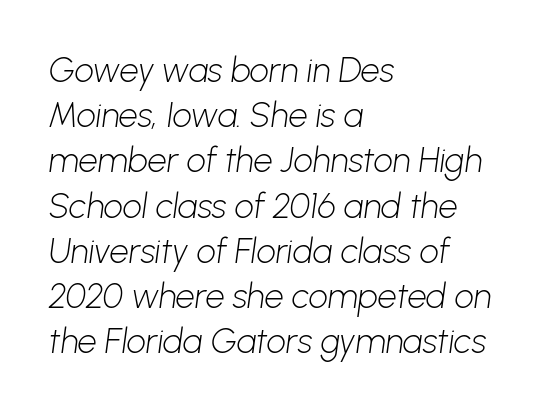
{"serif": "no", "bold": "no", "weight": "light", "width": "normal", "stroke_contrast": "low", "x_height": "medium", "monospaced": "no", "underline": "no", "align": "left", "line_spacing": "normal", "line_spacing_ratio": 1.33, "letter_spacing": "normal", "letter_spacing_em": 0.0, "glyph_px": 34}
